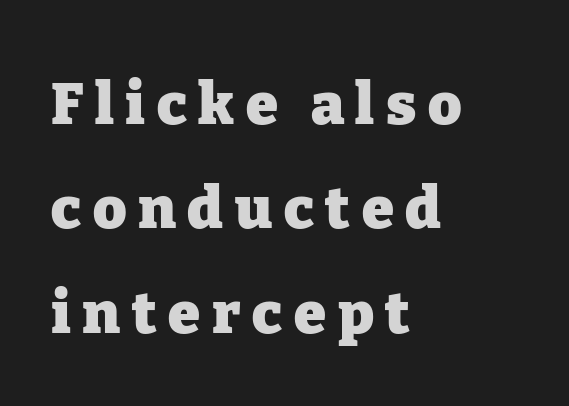
{"serif": "yes", "italic": "no", "bold": "yes", "weight": "heavy", "width": "normal", "stroke_contrast": "low", "x_height": "medium", "monospaced": "no", "underline": "no", "align": "left", "line_spacing_ratio": 1.8, "letter_spacing": "wide", "letter_spacing_em": 0.2, "glyph_px": 58}
